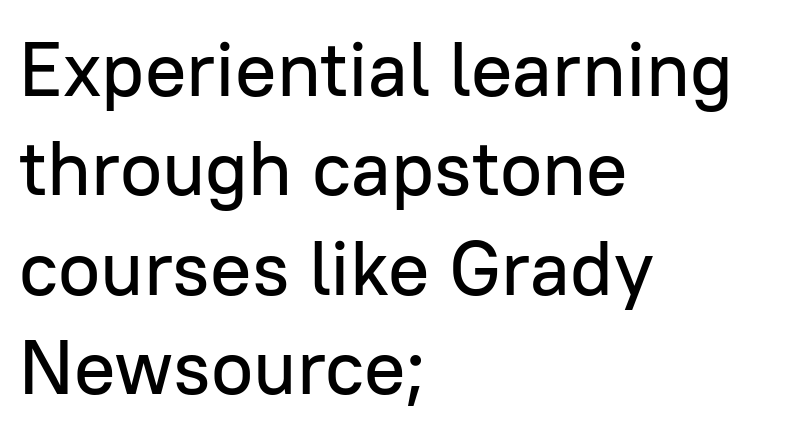
The image shows 77 px sans-serif type, upright; set left-aligned, normal line spacing (1.29x), normal letter spacing, not underlined; low stroke contrast and a medium x-height.
